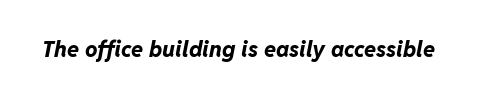
The image shows 22 px bold type, italic (leaning right); set normal letter spacing, not underlined.
